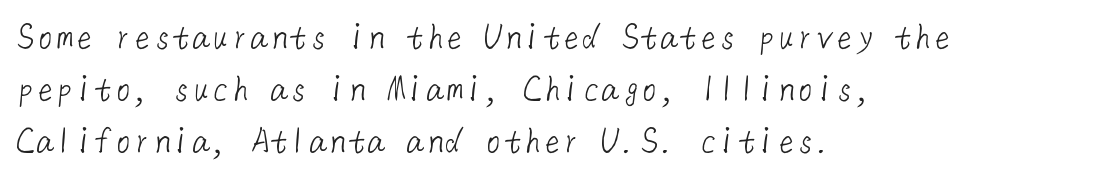
{"serif": "no", "bold": "no", "weight": "light", "width": "normal", "stroke_contrast": "low", "x_height": "medium", "underline": "no", "align": "left", "line_spacing": "normal", "line_spacing_ratio": 1.33, "letter_spacing": "normal", "letter_spacing_em": 0.0, "glyph_px": 39}
